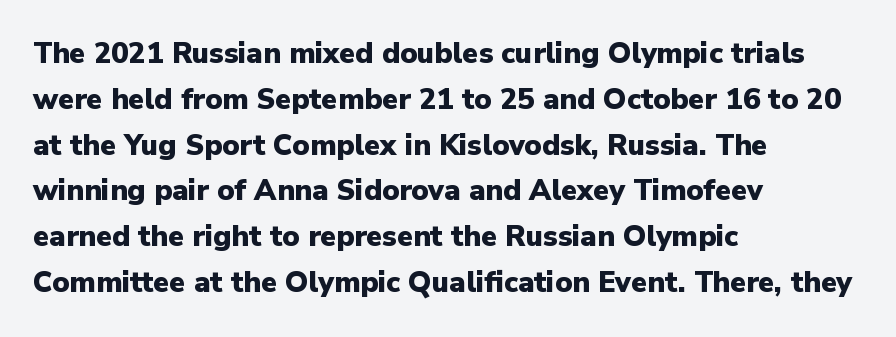
The passage shown is typeset with a sans-serif family. The space directly below the letters is spotless. This sample is left-justified, so line endings fall wherever the words run out. The lettering stays uniformly vertical, giving the passage a roman look. Think of a printed novel: that variable character pitch is what you see here. The passage shown has conventional tracking throughout.
